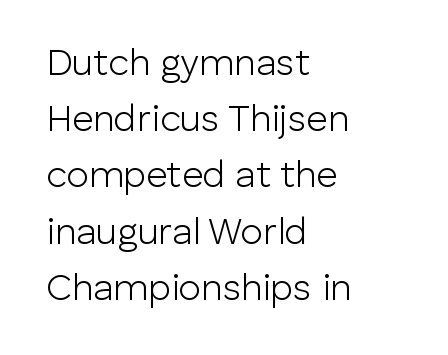
Q: Is the text bold? A: No.
Q: Is the text italic (slanted)? A: No, it is upright.
Q: Is the typeface a serif or a sans-serif typeface? A: Sans-serif.
Q: Is the text underlined? A: No.
Q: How is the paragraph aligned? A: Left-aligned.
Q: Is the spacing between letters normal or unusually wide? A: Normal.
Q: Is the spacing between lines tight, normal or loose? A: Normal.
Q: Width (condensed, normal, or wide)? A: Normal.
Q: Stroke contrast? A: Low.
Q: x-height? A: Medium.
Q: Monospaced? A: No.
